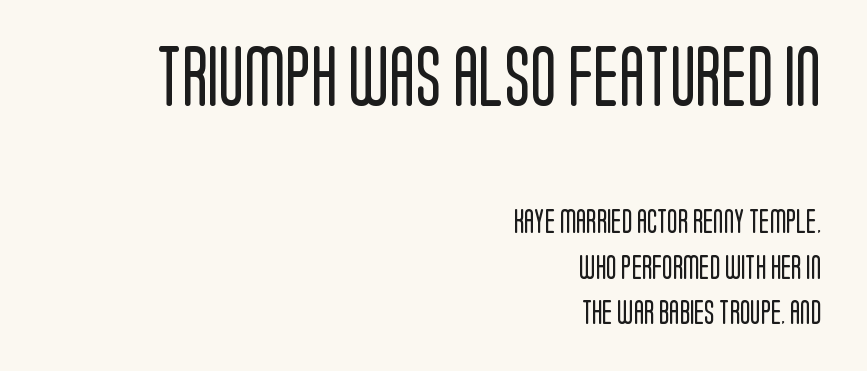
The image shows 60 px regular-weight, condensed sans-serif type, upright; set right-aligned, loose line spacing (1.9x), normal letter spacing, not underlined; the first (top) block is 2.5x larger; low stroke contrast and a large x-height.
